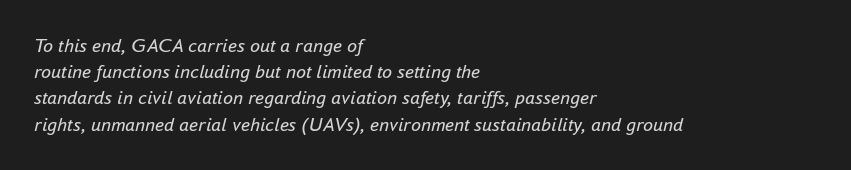
Q: Is the text bold? A: No.
Q: Is the text italic (slanted)? A: Yes, it leans right by about 16 degrees.
Q: Is the text underlined? A: No.
Q: How is the paragraph aligned? A: Left-aligned.
Q: Is the spacing between letters normal or unusually wide? A: Normal.
Q: Is the spacing between lines tight, normal or loose? A: Normal.
